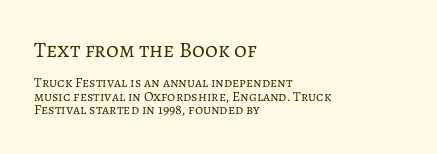
{"italic": "no", "bold": "no", "underline": "no", "align": "left", "line_spacing": "tight", "line_spacing_ratio": 0.95, "letter_spacing": "normal", "letter_spacing_em": 0.0, "larger_block": "first", "size_ratio": 1.57, "glyph_px": 22}
